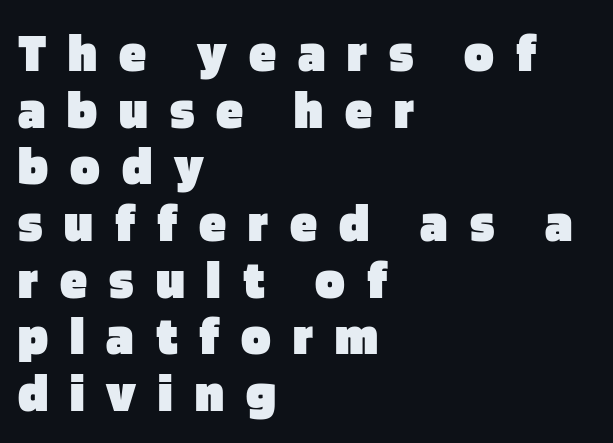
{"serif": "no", "italic": "no", "bold": "yes", "weight": "heavy", "width": "normal", "stroke_contrast": "low", "x_height": "large", "monospaced": "no", "underline": "no", "align": "left", "line_spacing": "tight", "line_spacing_ratio": 1.03, "letter_spacing": "wide", "letter_spacing_em": 0.4, "glyph_px": 55}
